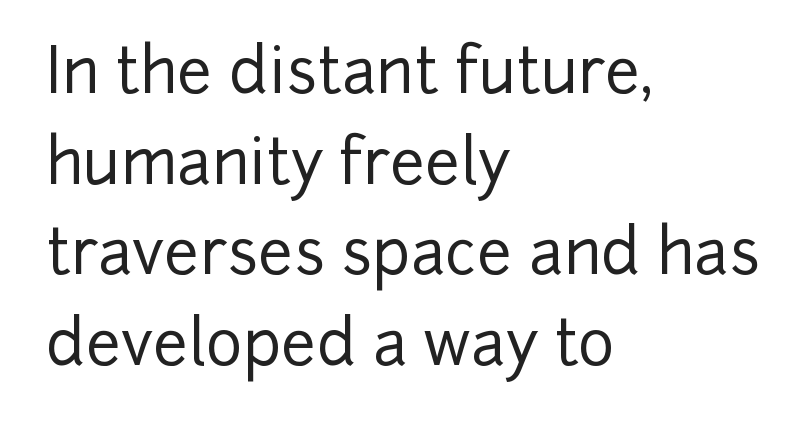
Where is the straight margin? On the left. Font category for this specimen: sans-serif. Baseline-to-baseline distance is the conventional proportion of letter height. The letters advance in unequal steps, a hallmark of proportional type.
